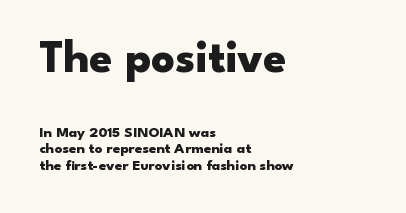
Q: Is the text bold? A: Yes.
Q: Is the text italic (slanted)? A: No, it is upright.
Q: Is the typeface a serif or a sans-serif typeface? A: Sans-serif.
Q: Is the text underlined? A: No.
Q: How is the paragraph aligned? A: Left-aligned.
Q: Is the spacing between letters normal or unusually wide? A: Normal.
Q: Is the spacing between lines tight, normal or loose? A: Tight.
Q: Which block of text is set in a larger size, the first (top) or the second (bottom)? A: The first (top) one.
Q: Width (condensed, normal, or wide)? A: Wide.
Q: Stroke contrast? A: Low.
Q: x-height? A: Small.
Q: Monospaced? A: No.
